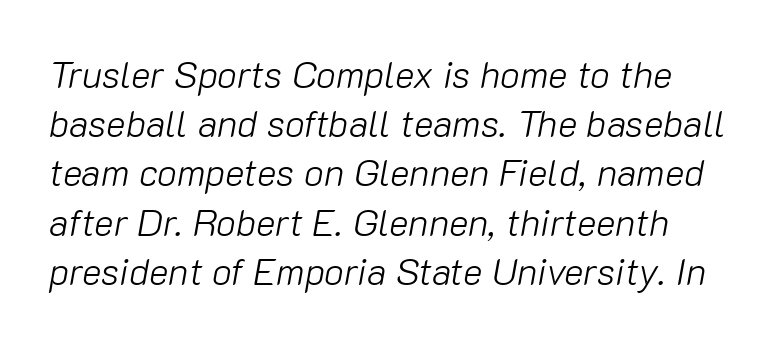
The image shows 37 px light type, italic (leaning right); set normal line spacing (1.33x), normal letter spacing, not underlined; low stroke contrast and a medium x-height.
